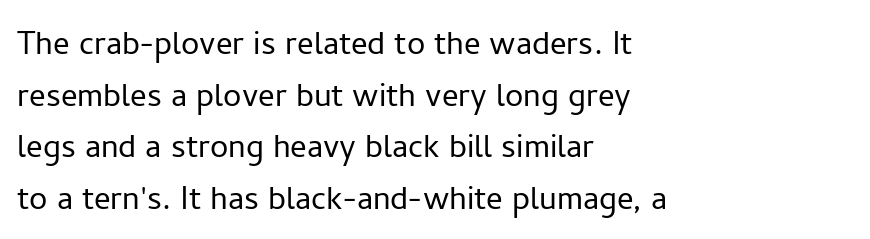
The weight tops out at a normal text grade. These lines are set flush left with a ragged right edge. Here the designer chose a conventional face with non-uniform glyph widths. Between one letter and the next there's only the usual sliver of space. Line spacing here is normal.
